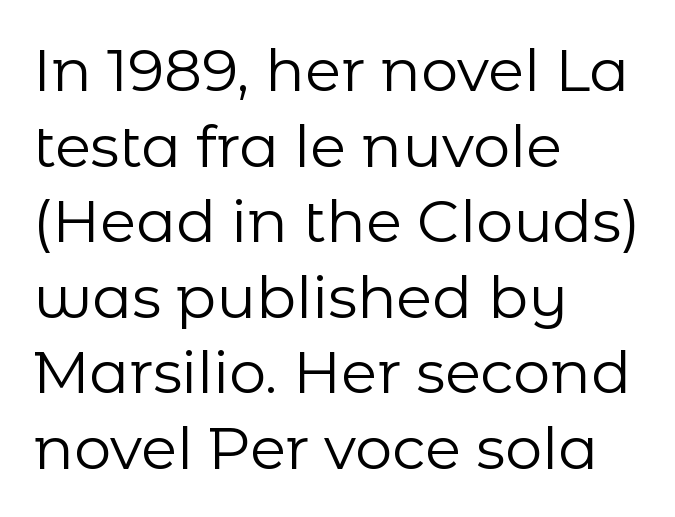
One-word summary of the alignment: left. Clear beneath every line of the passage. The passage shown has conventional tracking throughout. The font sits on the lighter half of the weight spectrum, regular included.
